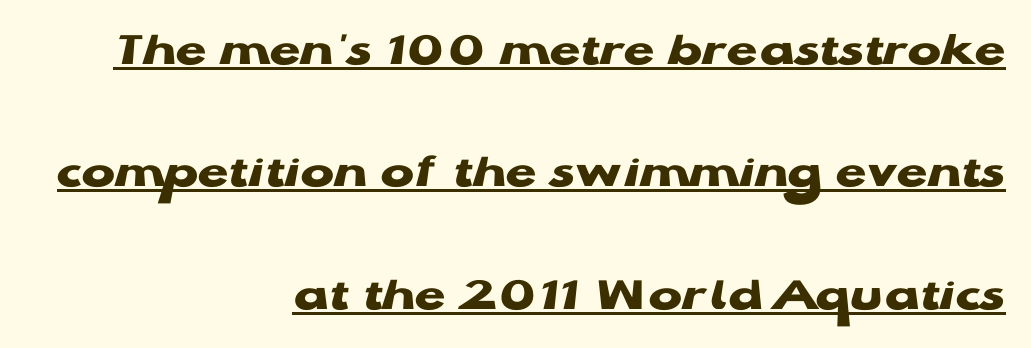
The image shows 50 px heavy, wide sans-serif type, upright; set right-aligned, loose line spacing (2.45x), normal letter spacing, underlined; low stroke contrast and a medium x-height.
